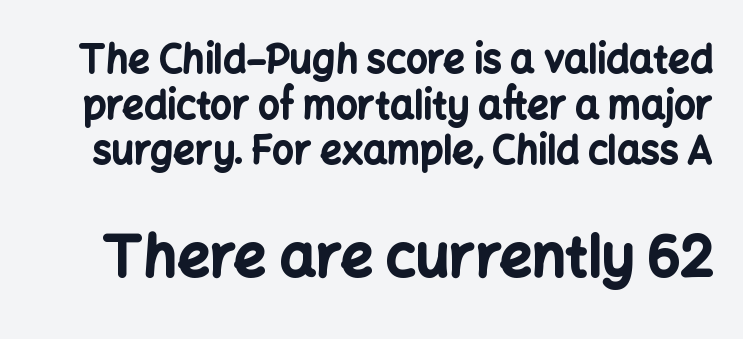
It's the straight-up-and-down kind of type. The composition opens small and finishes big. Are there feet on the stems? There aren't — it's a sans. Observe the ordinary spacing: letters are neighbours, not strangers. Every letter is thick-stroked: bold, no question. Glance below the letters and you will spot only blank space.
